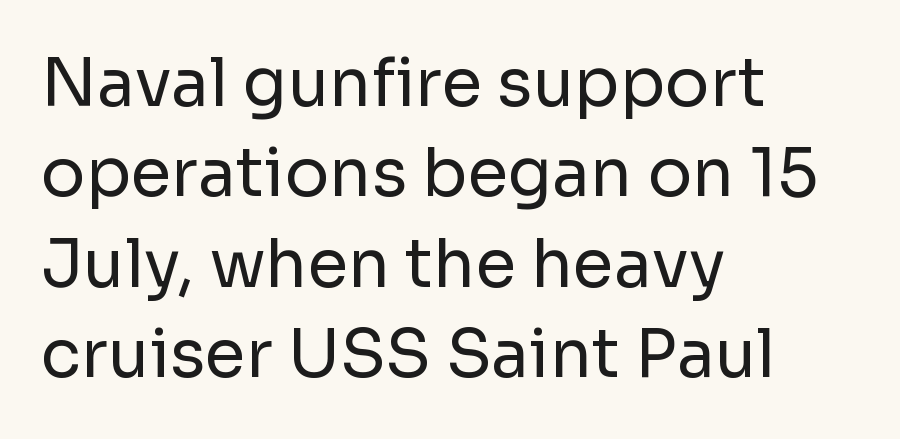
Q: Is the text bold? A: No.
Q: Is the text italic (slanted)? A: No, it is upright.
Q: Is the typeface a serif or a sans-serif typeface? A: Sans-serif.
Q: Is the text underlined? A: No.
Q: How is the paragraph aligned? A: Left-aligned.
Q: Is the spacing between letters normal or unusually wide? A: Normal.
Q: Is the spacing between lines tight, normal or loose? A: Normal.
Q: Width (condensed, normal, or wide)? A: Normal.
Q: Stroke contrast? A: Low.
Q: x-height? A: Medium.
Q: Monospaced? A: No.
